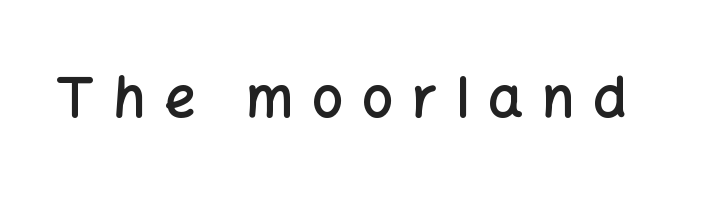
{"serif": "no", "italic": "no", "bold": "semi", "weight": "semibold", "width": "normal", "stroke_contrast": "low", "x_height": "medium", "monospaced": "no", "underline": "no", "letter_spacing": "wide", "letter_spacing_em": 0.34, "glyph_px": 55}
